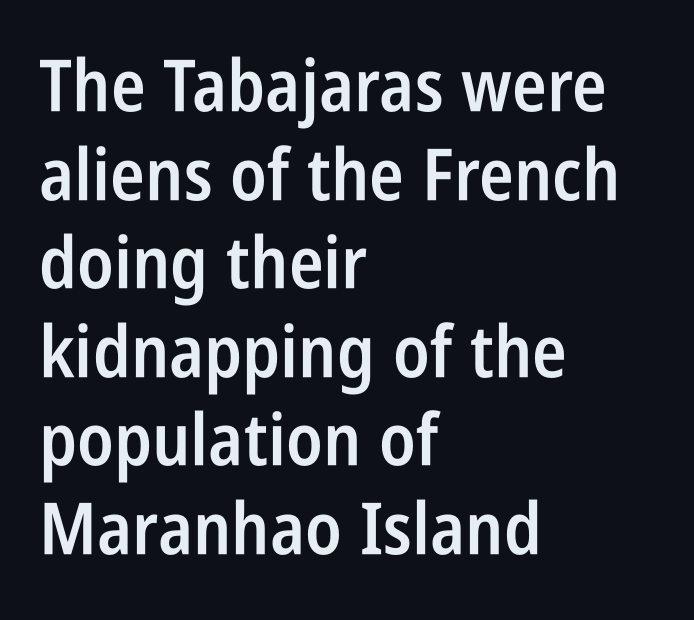
The image shows 72 px semibold, condensed sans-serif type, upright; set left-aligned, line spacing 1.23x, normal letter spacing, not underlined; low stroke contrast and a large x-height.
